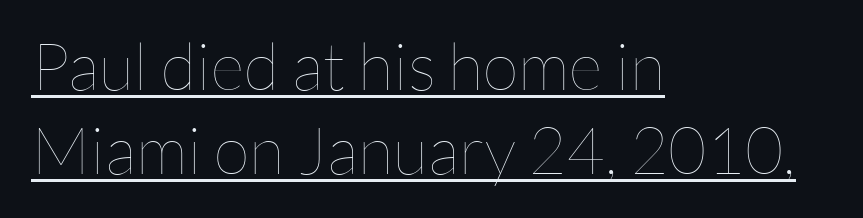
{"italic": "no", "bold": "no", "weight": "thin", "width": "normal", "stroke_contrast": "low", "x_height": "medium", "monospaced": "no", "underline": "yes", "align": "left", "line_spacing": "normal", "line_spacing_ratio": 1.27, "letter_spacing": "normal", "letter_spacing_em": 0.0, "glyph_px": 66}
